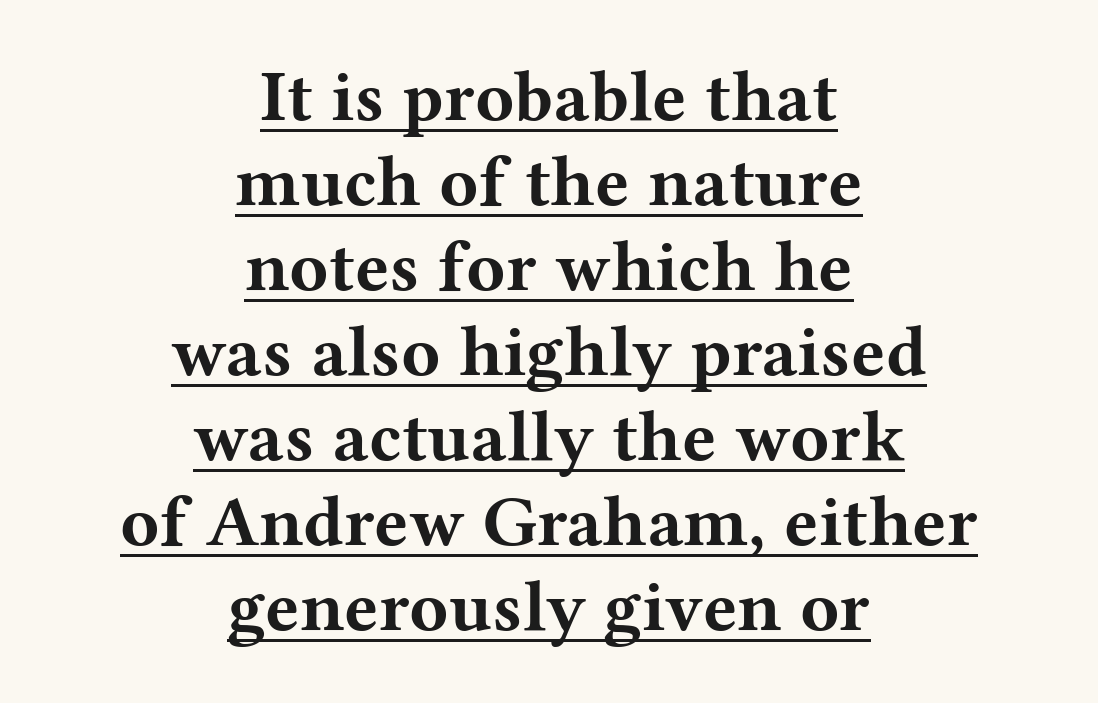
Q: Is the text bold? A: Yes.
Q: Is the text italic (slanted)? A: No, it is upright.
Q: Is the typeface a serif or a sans-serif typeface? A: Serif.
Q: Is the text underlined? A: Yes.
Q: How is the paragraph aligned? A: Centered.
Q: Is the spacing between letters normal or unusually wide? A: Normal.
Q: Width (condensed, normal, or wide)? A: Wide.
Q: Stroke contrast? A: Medium.
Q: x-height? A: Medium.
Q: Monospaced? A: No.
